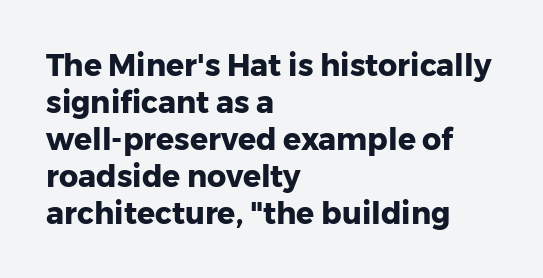
Ascenders rise straight up at ninety degrees. Character widths vary here, with narrow letters taking less room than wide ones. Beneath every word, the page is bare. How are the letters spaced? Ordinarily, with no added tracking. Notice how the passage keeps a crisp vertical edge on the left only. Serif or sans? Sans — the stroke terminals are bare.
